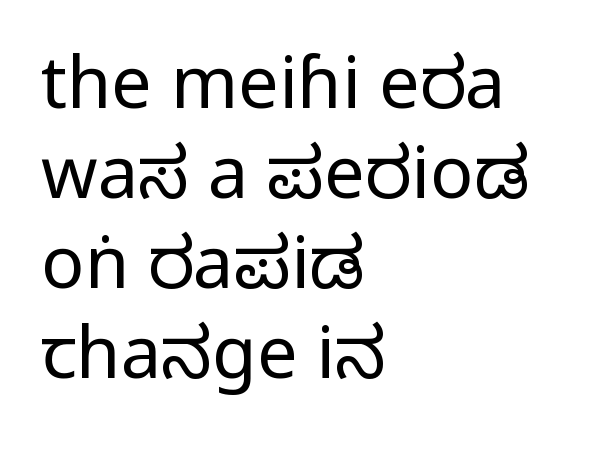
Compared with typical paragraphs, the rows here are spaced about the same. Vertical strokes here are truly vertical. You can tell from the bare stems that sans-serif type was used. Just letters on the line, the space beneath them empty.
